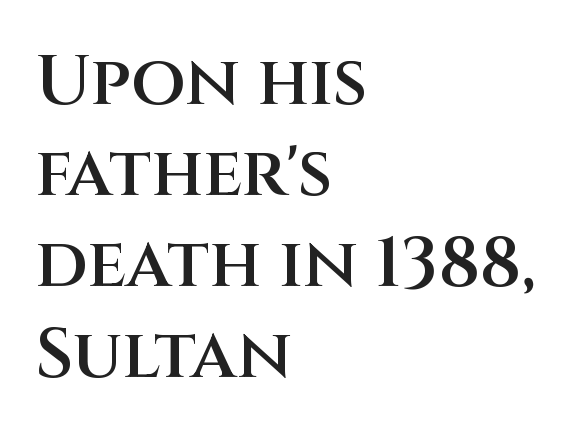
{"serif": "no", "italic": "no", "bold": "semi", "weight": "semibold", "width": "normal", "stroke_contrast": "medium", "x_height": "large", "monospaced": "no", "underline": "no", "align": "left", "line_spacing": "normal", "line_spacing_ratio": 1.3, "letter_spacing": "normal", "letter_spacing_em": 0.0, "glyph_px": 70}
